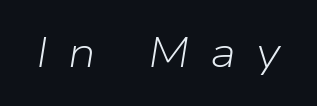
The image shows 43 px light type, italic (leaning right); set unusually wide letter spacing (+0.47 em), not underlined; low stroke contrast and a medium x-height.
